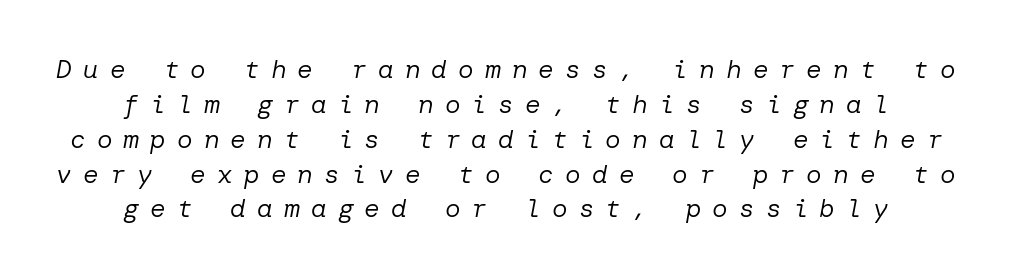
The image shows 26 px text type, italic (leaning right); set centered, normal line spacing (1.34x), unusually wide letter spacing (+0.43 em), not underlined.
